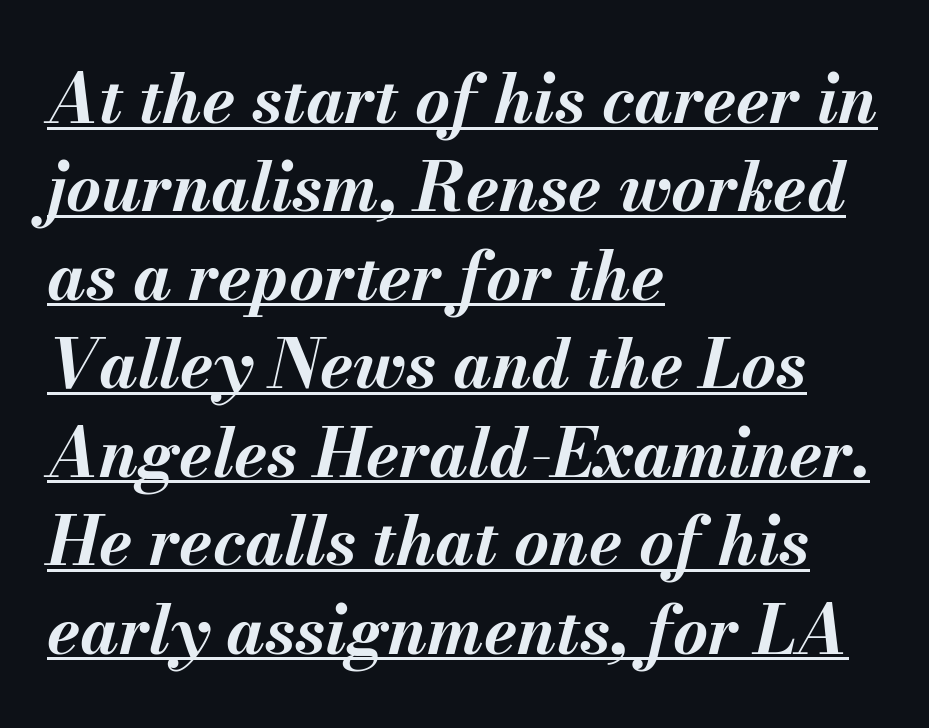
The image shows 67 px bold type, italic (leaning right); set left-aligned, normal line spacing (1.32x), normal letter spacing, underlined; medium stroke contrast and a small x-height.
